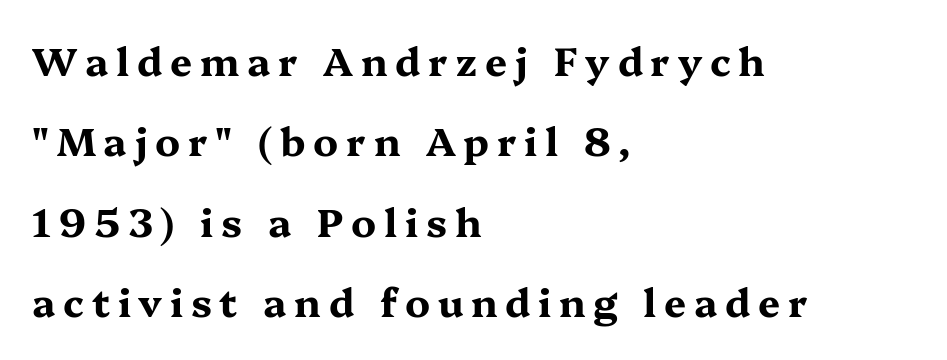
The words here are not underlined. Look at the stroke-to-counter ratio: heavy, a bold. The rendering uses a large line-height, opening up the rows. Is the block centered? No — it sits flush against the left margin.
